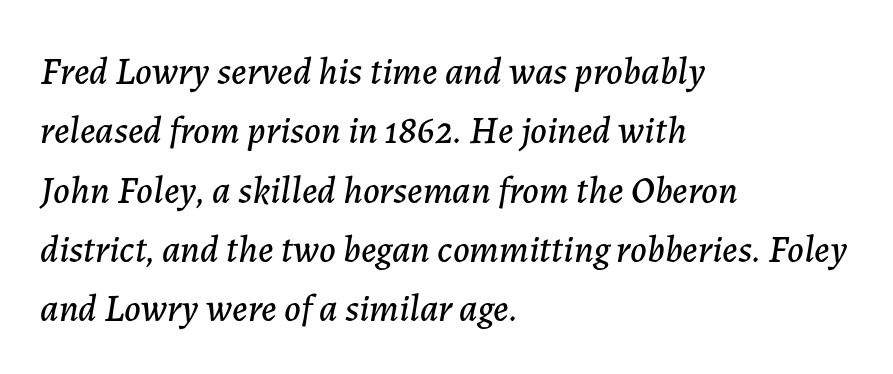
Q: Is the text italic (slanted)? A: Yes, it leans right by about 7 degrees.
Q: Is the text underlined? A: No.
Q: How is the paragraph aligned? A: Left-aligned.
Q: Is the spacing between letters normal or unusually wide? A: Normal.
Q: Is the spacing between lines tight, normal or loose? A: Normal.
Q: Width (condensed, normal, or wide)? A: Normal.
Q: Stroke contrast? A: Low.
Q: x-height? A: Medium.
Q: Monospaced? A: No.
